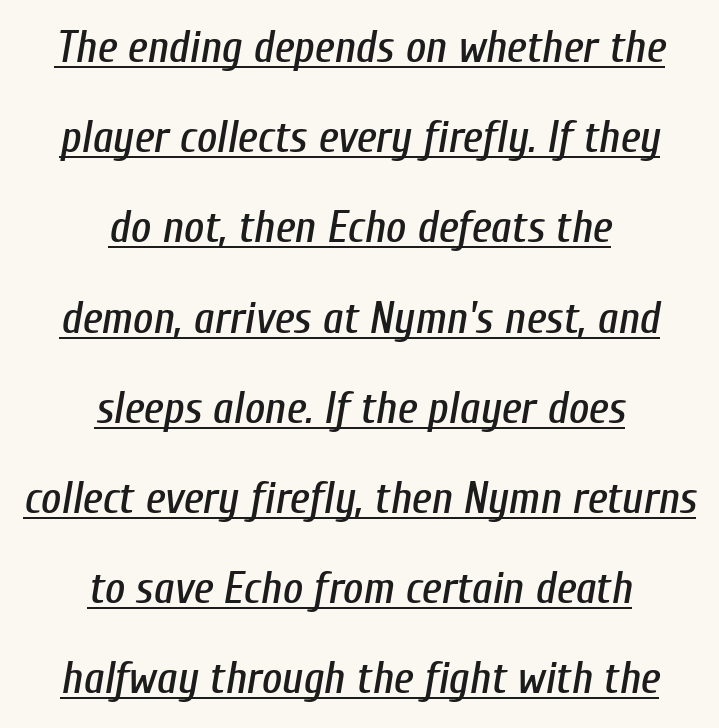
Q: Is the text italic (slanted)? A: Yes, it leans right by about 10 degrees.
Q: Is the text underlined? A: Yes.
Q: How is the paragraph aligned? A: Centered.
Q: Is the spacing between letters normal or unusually wide? A: Normal.
Q: Is the spacing between lines tight, normal or loose? A: Loose.
Q: Width (condensed, normal, or wide)? A: Condensed.
Q: Stroke contrast? A: Low.
Q: x-height? A: Medium.
Q: Monospaced? A: No.
